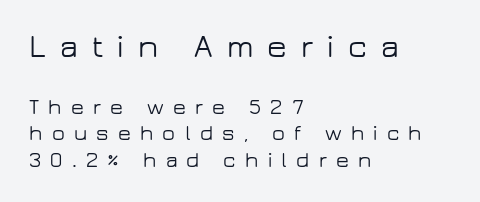
{"serif": "no", "italic": "no", "width": "wide", "stroke_contrast": "low", "x_height": "medium", "monospaced": "no", "underline": "no", "align": "left", "line_spacing": "normal", "line_spacing_ratio": 1.26, "letter_spacing": "wide", "letter_spacing_em": 0.44, "larger_block": "first", "size_ratio": 1.52, "glyph_px": 32}
